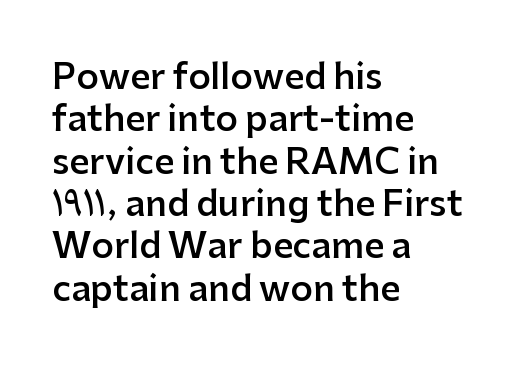
{"serif": "no", "italic": "no", "bold": "semi", "weight": "semibold", "width": "normal", "stroke_contrast": "low", "x_height": "medium", "monospaced": "no", "underline": "no", "align": "left", "line_spacing_ratio": 1.21, "letter_spacing": "normal", "letter_spacing_em": 0.0, "glyph_px": 35}
